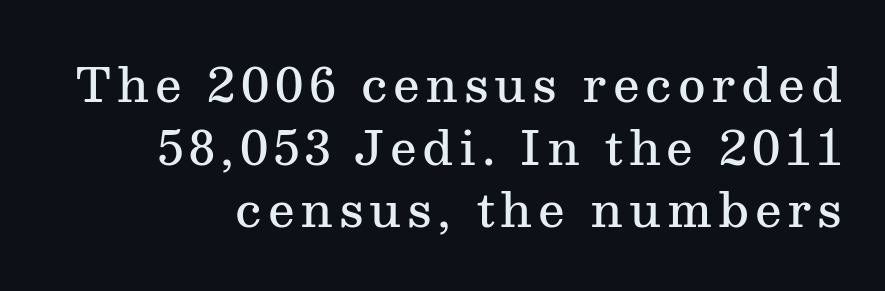
Typeset ragged left — the right edge is the straight one. Style check: upright. Letters rest on an invisible, unmarked baseline. The type family on display is of the serif kind.
